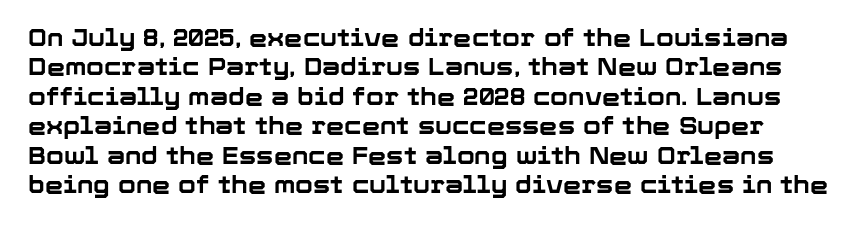
{"italic": "no", "bold": "yes", "underline": "no", "line_spacing": "normal", "line_spacing_ratio": 1.28, "letter_spacing": "normal", "letter_spacing_em": 0.0, "glyph_px": 23}
